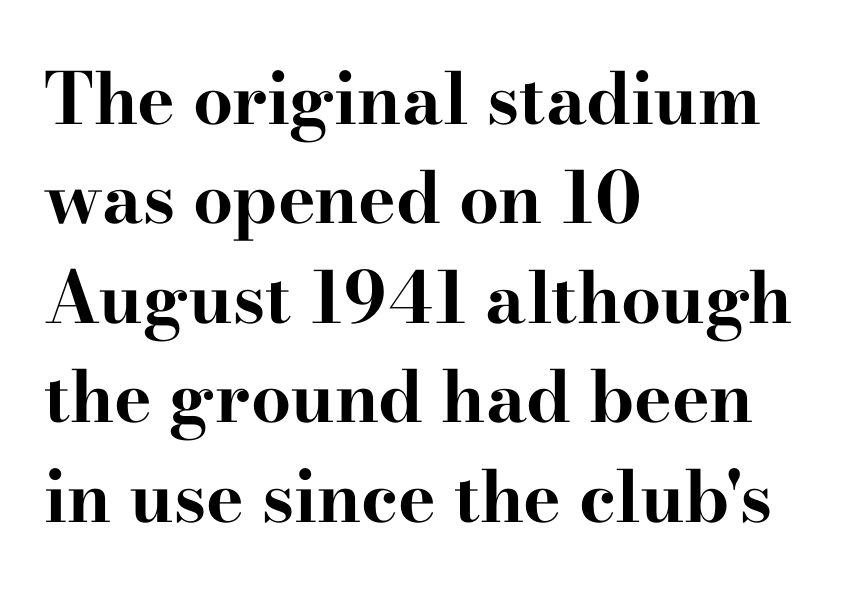
Q: Is the text bold? A: Yes.
Q: Is the text italic (slanted)? A: No, it is upright.
Q: Is the typeface a serif or a sans-serif typeface? A: Serif.
Q: Is the text underlined? A: No.
Q: How is the paragraph aligned? A: Left-aligned.
Q: Is the spacing between letters normal or unusually wide? A: Normal.
Q: Is the spacing between lines tight, normal or loose? A: Normal.
Q: Width (condensed, normal, or wide)? A: Wide.
Q: Stroke contrast? A: High.
Q: x-height? A: Small.
Q: Monospaced? A: No.
